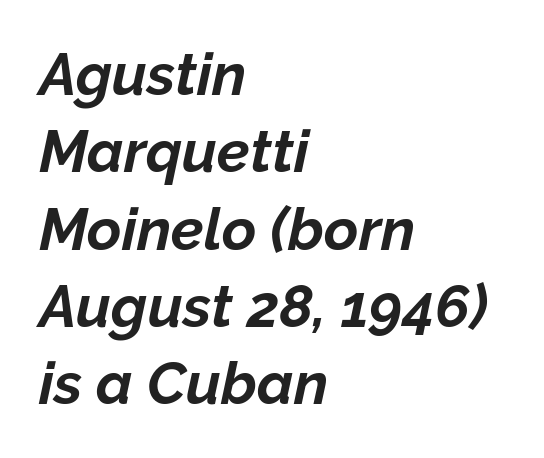
Q: Is the text bold? A: Yes.
Q: Is the text italic (slanted)? A: Yes, it leans right by about 12 degrees.
Q: Is the text underlined? A: No.
Q: How is the paragraph aligned? A: Left-aligned.
Q: Is the spacing between letters normal or unusually wide? A: Normal.
Q: Is the spacing between lines tight, normal or loose? A: Normal.
Q: Width (condensed, normal, or wide)? A: Normal.
Q: Stroke contrast? A: Low.
Q: x-height? A: Medium.
Q: Monospaced? A: No.
